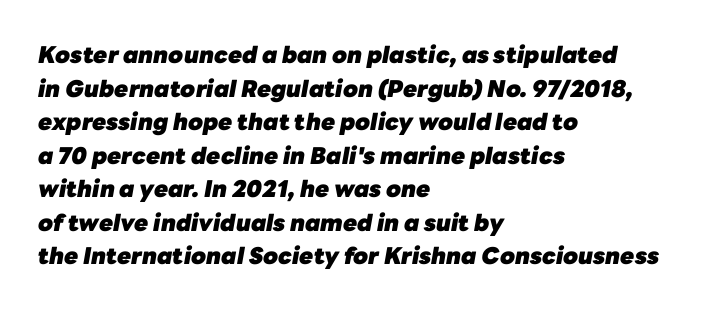
Descender tails drop into unmarked territory. What weight is shown? A full bold with thick strokes. The passage is arranged the way most books set body copy — flush left. Is the letter spacing exaggerated? No — it looks like the ordinary default. Does the leading feel generous? No, just average.
